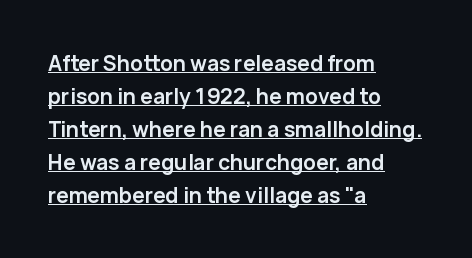
A full-strength bold gives these letters their thick strokes. Students, observe: this is what conventionally led text looks like. Beneath each row of characters lies a ruled line. Does the lettering tilt? It doesn't — this is upright. The type is set solid horizontally, with unmodified tracking.
